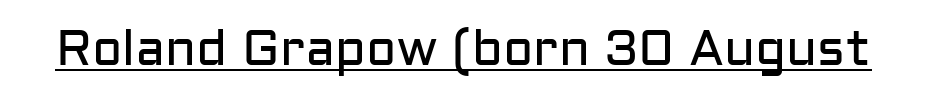
Q: Is the text bold? A: No.
Q: Is the text italic (slanted)? A: No, it is upright.
Q: Is the typeface a serif or a sans-serif typeface? A: Sans-serif.
Q: Is the text underlined? A: Yes.
Q: Is the spacing between letters normal or unusually wide? A: Normal.
Q: Width (condensed, normal, or wide)? A: Normal.
Q: Stroke contrast? A: Low.
Q: x-height? A: Medium.
Q: Monospaced? A: No.
